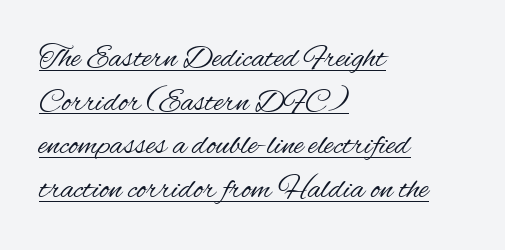
{"serif": "no", "bold": "no", "weight": "regular", "width": "condensed", "stroke_contrast": "medium", "x_height": "small", "monospaced": "no", "underline": "yes", "align": "left", "line_spacing": "normal", "line_spacing_ratio": 1.36, "letter_spacing": "normal", "letter_spacing_em": 0.0, "glyph_px": 32}
